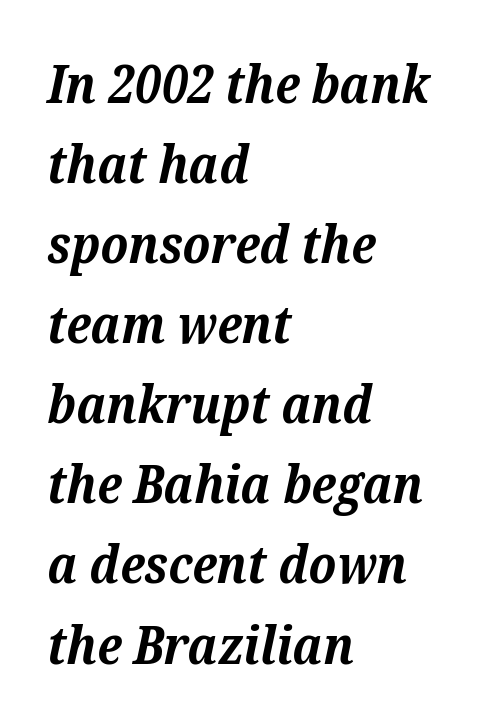
The image shows 52 px bold serif type, italic (leaning right); set left-aligned, normal line spacing (1.54x), normal letter spacing, not underlined; medium stroke contrast and a medium x-height.
